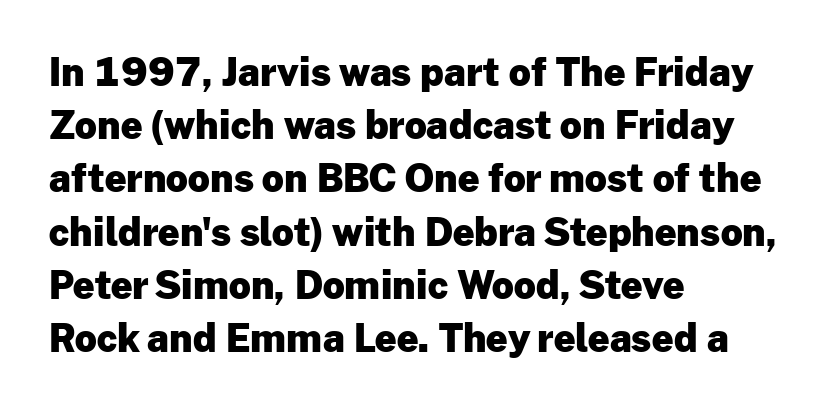
Q: Is the text bold? A: Yes.
Q: Is the text italic (slanted)? A: No, it is upright.
Q: Is the typeface a serif or a sans-serif typeface? A: Sans-serif.
Q: Is the text underlined? A: No.
Q: How is the paragraph aligned? A: Left-aligned.
Q: Is the spacing between letters normal or unusually wide? A: Normal.
Q: Is the spacing between lines tight, normal or loose? A: Normal.
Q: Width (condensed, normal, or wide)? A: Normal.
Q: Stroke contrast? A: Low.
Q: x-height? A: Medium.
Q: Monospaced? A: No.
